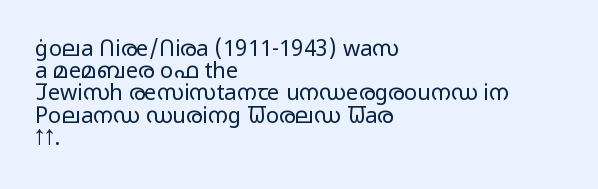
Q: Is the text bold? A: No.
Q: Is the text italic (slanted)? A: No, it is upright.
Q: Is the text underlined? A: No.
Q: How is the paragraph aligned? A: Left-aligned.
Q: Is the spacing between letters normal or unusually wide? A: Normal.
Q: Is the spacing between lines tight, normal or loose? A: Tight.
